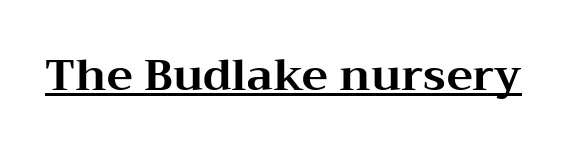
Posture: straight, roman, zero tilt. Each word holds together tightly as a unit, with standard inter-letter gaps. This sample uses a serif face. These lines are rendered in a variable-pitch font.
